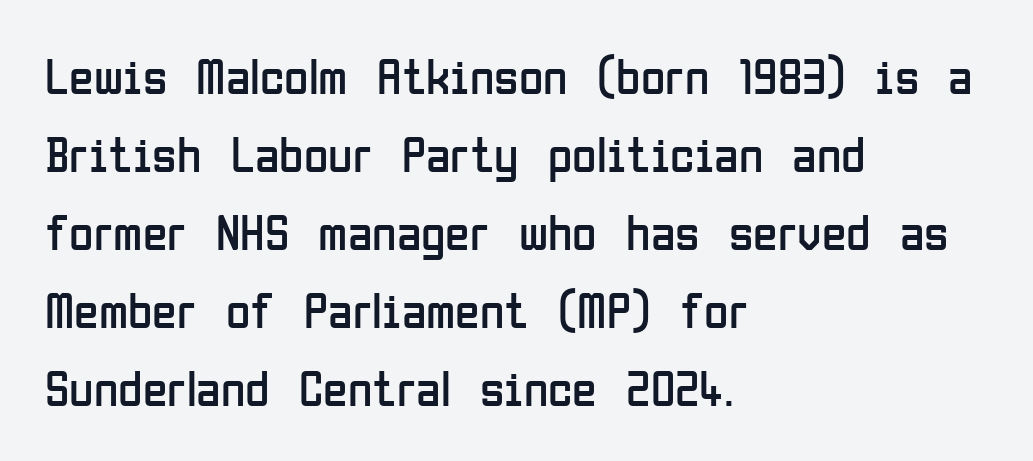
The image shows 50 px regular-weight, condensed sans-serif type, upright; set left-aligned, normal line spacing (1.56x), normal letter spacing, not underlined; low stroke contrast and a medium x-height.
